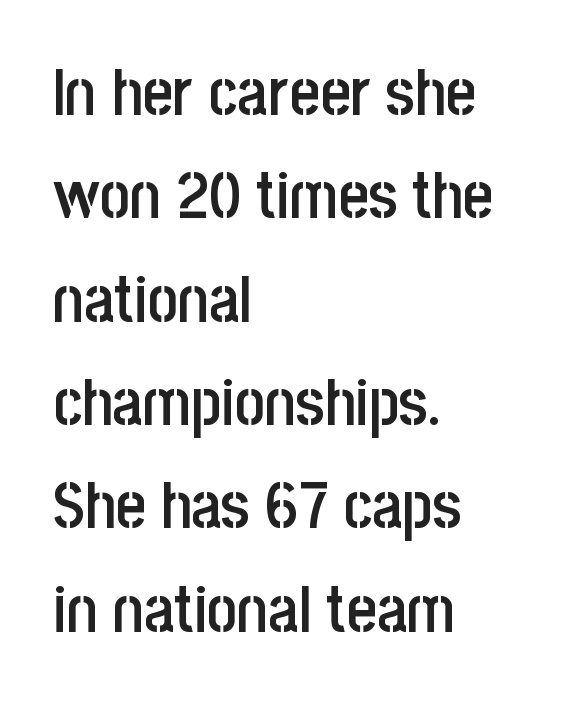
The image shows 65 px semibold, condensed sans-serif type, upright; set left-aligned, normal line spacing (1.59x), normal letter spacing, not underlined; low stroke contrast and a large x-height.
